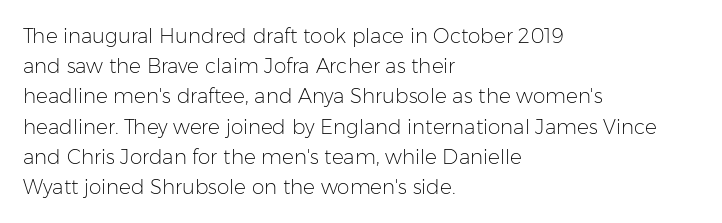
{"italic": "no", "bold": "no", "underline": "no", "align": "left", "line_spacing": "normal", "line_spacing_ratio": 1.51, "letter_spacing": "normal", "letter_spacing_em": 0.0, "glyph_px": 20}
